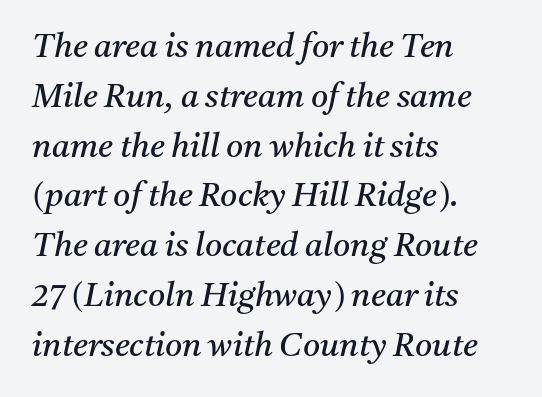
The image shows 33 px regular-weight serif type, italic (leaning right); set left-aligned, normal line spacing (1.51x), normal letter spacing, not underlined; medium stroke contrast and a medium x-height.
